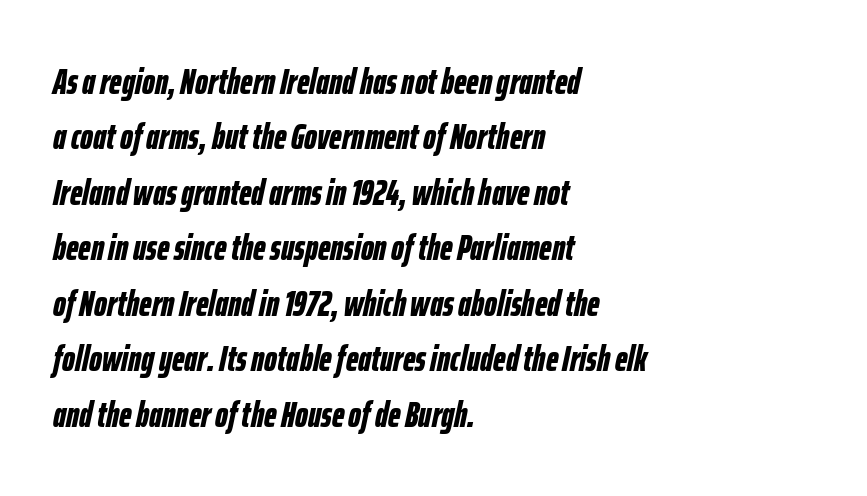
These lines carry a lot of weight — the face is fully bold. These lines stack with their left ends in a neat column. The glyphs are unaccompanied by any horizontal stroke below them. If you measured baseline to baseline, you'd find a middling distance. The horizontal fit of the characters is conventional and even.
